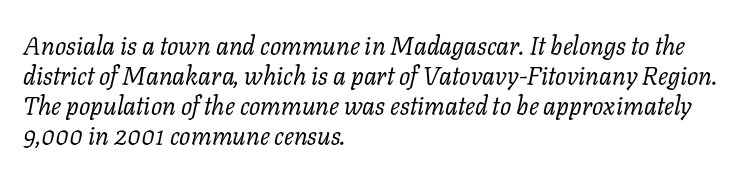
{"italic": "yes", "lean": "right", "slant_degrees": 11, "bold": "no", "underline": "no", "align": "left", "line_spacing_ratio": 1.2, "letter_spacing": "normal", "letter_spacing_em": 0.0, "glyph_px": 25}
